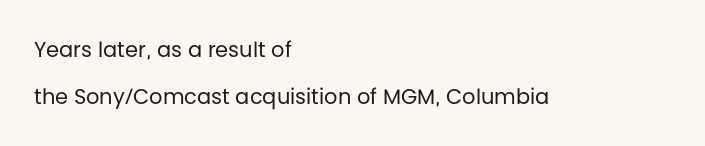
This rendering uses left alignment, leaving the right contour irregular. A bare baseline throughout the passage. Look at the tracking — it's just the regular setting, nothing added. Nothing heavy about these letters — not bold at all.
